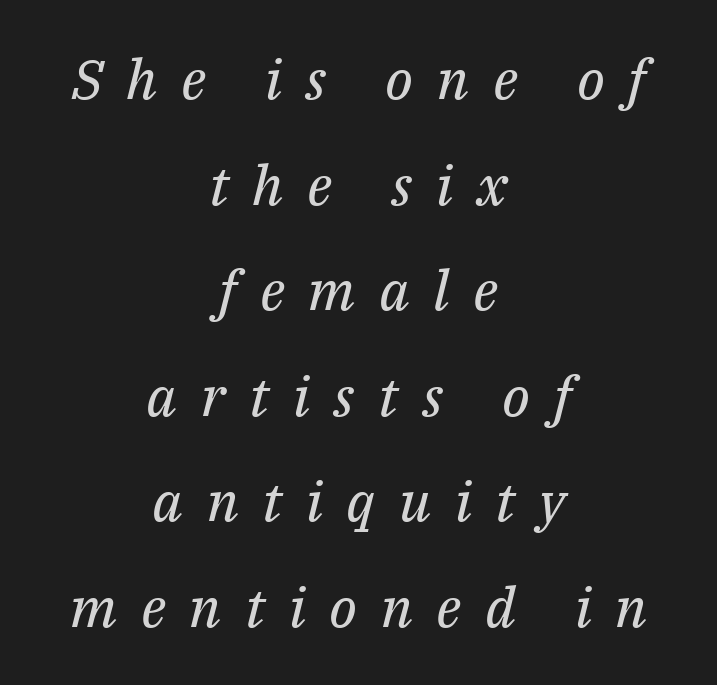
{"serif": "yes", "italic": "yes", "lean": "right", "slant_degrees": 14, "bold": "no", "weight": "regular", "width": "normal", "stroke_contrast": "medium", "x_height": "medium", "monospaced": "no", "underline": "no", "align": "center", "line_spacing": "loose", "line_spacing_ratio": 1.92, "letter_spacing": "wide", "letter_spacing_em": 0.43, "glyph_px": 55}
